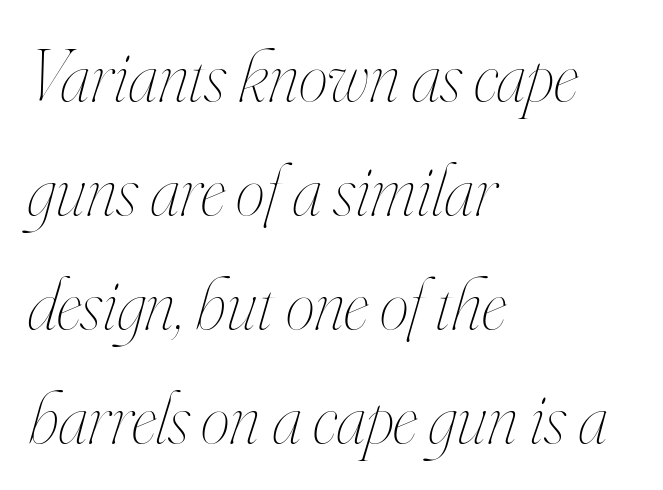
{"italic": "yes", "lean": "right", "slant_degrees": 16, "bold": "no", "weight": "thin", "width": "condensed", "stroke_contrast": "high", "x_height": "small", "monospaced": "no", "underline": "no", "align": "left", "line_spacing": "normal", "line_spacing_ratio": 1.54, "letter_spacing": "normal", "letter_spacing_em": 0.0, "glyph_px": 74}
